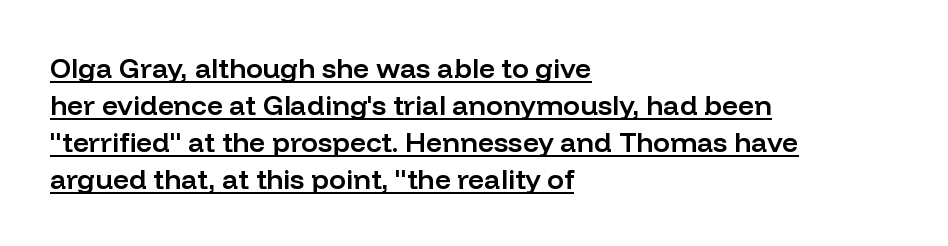
Q: Is the text bold? A: Semi-bold.
Q: Is the text italic (slanted)? A: No, it is upright.
Q: Is the typeface a serif or a sans-serif typeface? A: Sans-serif.
Q: Is the text underlined? A: Yes.
Q: How is the paragraph aligned? A: Left-aligned.
Q: Is the spacing between letters normal or unusually wide? A: Normal.
Q: Is the spacing between lines tight, normal or loose? A: Normal.
Q: Width (condensed, normal, or wide)? A: Normal.
Q: Stroke contrast? A: Low.
Q: x-height? A: Medium.
Q: Monospaced? A: No.
